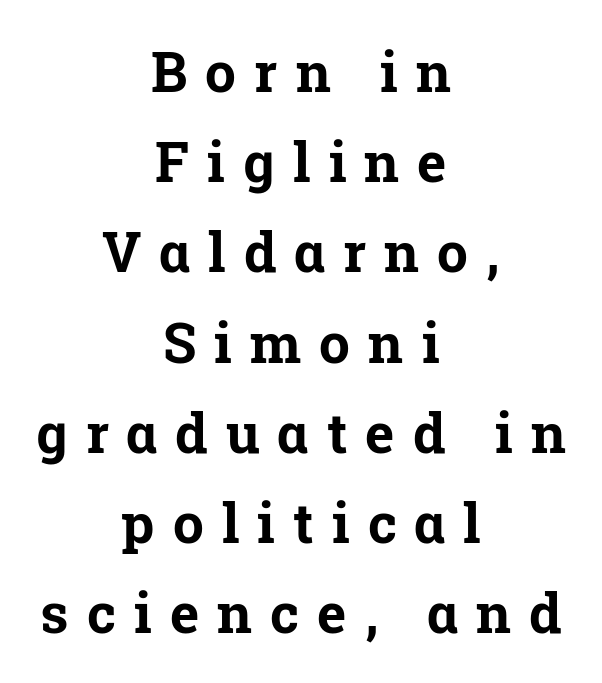
{"serif": "yes", "italic": "no", "bold": "yes", "weight": "bold", "width": "normal", "stroke_contrast": "low", "x_height": "medium", "monospaced": "no", "underline": "no", "align": "center", "line_spacing": "normal", "line_spacing_ratio": 1.64, "letter_spacing": "wide", "letter_spacing_em": 0.33, "glyph_px": 55}
